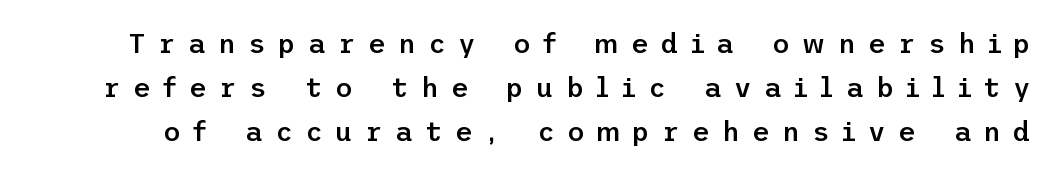
{"italic": "no", "bold": "semi", "underline": "no", "line_spacing": "normal", "line_spacing_ratio": 1.63, "letter_spacing": "wide", "letter_spacing_em": 0.46, "glyph_px": 27}
